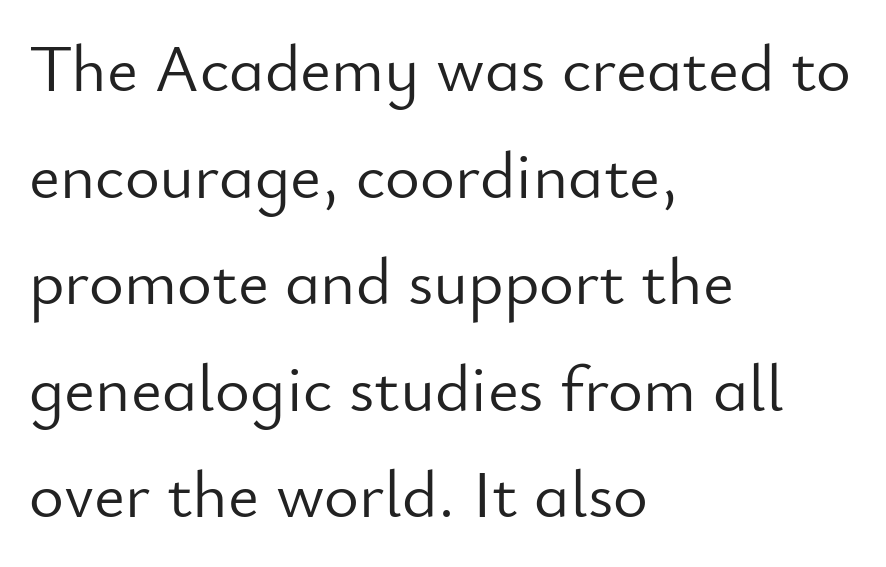
Q: Is the text bold? A: No.
Q: Is the text italic (slanted)? A: No, it is upright.
Q: Is the typeface a serif or a sans-serif typeface? A: Sans-serif.
Q: Is the text underlined? A: No.
Q: How is the paragraph aligned? A: Left-aligned.
Q: Is the spacing between letters normal or unusually wide? A: Normal.
Q: Is the spacing between lines tight, normal or loose? A: Normal.
Q: Width (condensed, normal, or wide)? A: Normal.
Q: Stroke contrast? A: Low.
Q: x-height? A: Small.
Q: Monospaced? A: No.
